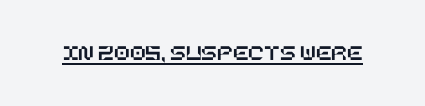
Q: Is the text italic (slanted)? A: No, it is upright.
Q: Is the text underlined? A: Yes.
Q: Is the spacing between letters normal or unusually wide? A: Normal.
